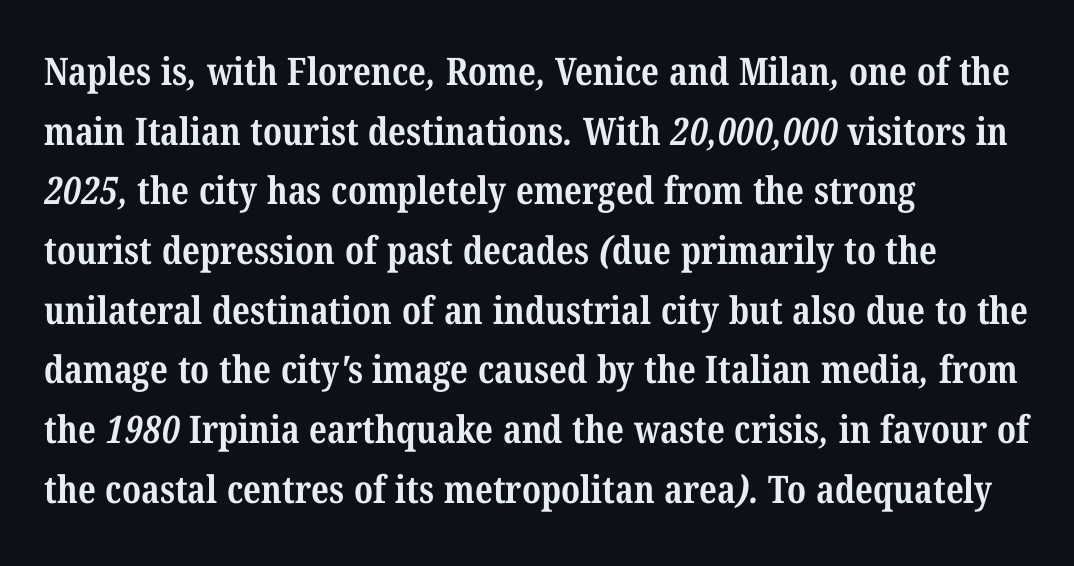
Is the block centered? No — it sits flush against the left margin. Serif or sans? Serif — the stroke terminals have little feet. Beneath every word, the page is bare. What stands out about the letter spacing? Nothing — it is the standard amount.
